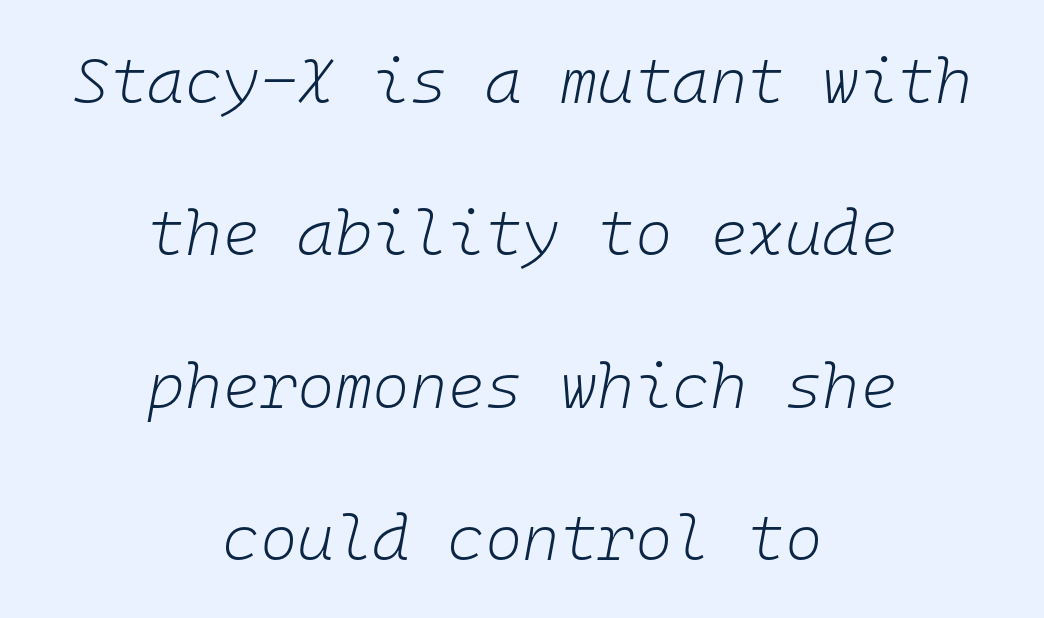
{"italic": "yes", "lean": "right", "slant_degrees": 10, "bold": "no", "weight": "light", "width": "normal", "stroke_contrast": "low", "x_height": "medium", "monospaced": "yes", "underline": "no", "align": "center", "line_spacing": "loose", "line_spacing_ratio": 2.38, "letter_spacing": "normal", "letter_spacing_em": 0.0, "glyph_px": 64}
